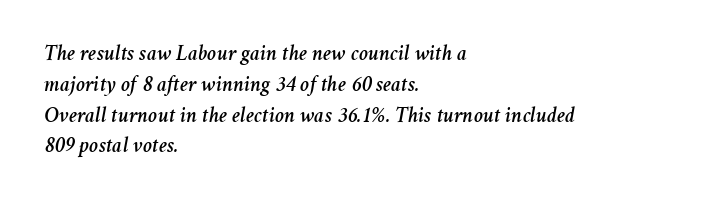
{"italic": "yes", "lean": "right", "slant_degrees": 11, "underline": "no", "align": "left", "line_spacing": "normal", "line_spacing_ratio": 1.4, "letter_spacing": "normal", "letter_spacing_em": 0.0, "glyph_px": 22}
